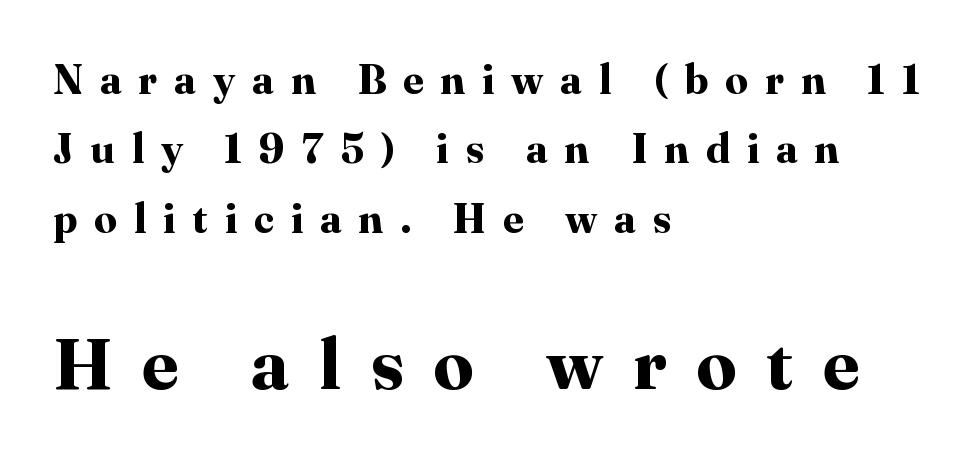
Q: Is the text bold? A: Yes.
Q: Is the text italic (slanted)? A: No, it is upright.
Q: Is the typeface a serif or a sans-serif typeface? A: Serif.
Q: Is the text underlined? A: No.
Q: How is the paragraph aligned? A: Left-aligned.
Q: Is the spacing between letters normal or unusually wide? A: Unusually wide.
Q: Is the spacing between lines tight, normal or loose? A: Normal.
Q: Which block of text is set in a larger size, the first (top) or the second (bottom)? A: The second (bottom) one.
Q: Width (condensed, normal, or wide)? A: Normal.
Q: Stroke contrast? A: High.
Q: x-height? A: Medium.
Q: Monospaced? A: No.
